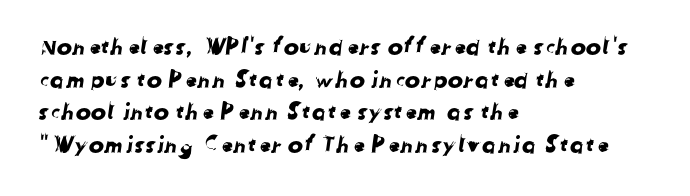
The image shows 23 px text type; set left-aligned, normal line spacing (1.42x), normal letter spacing, not underlined.
